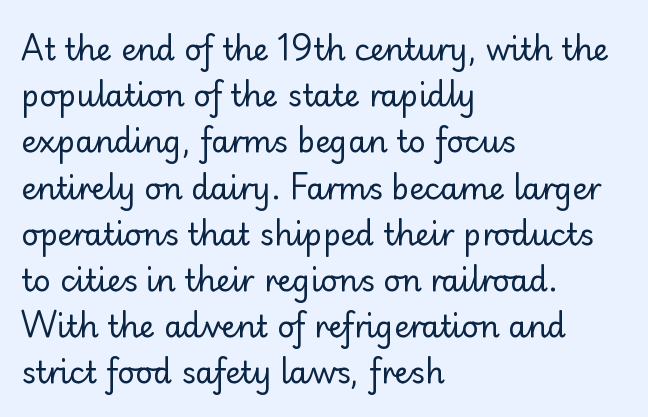
Words appear dense and cohesive because spacing is normal. The passage shown is typed in a proportional face where columns would drift. Stroke mass is kept to a normal reading level or below. The typesetter chose a ragged-right arrangement here. This is sans-serif lettering, the kind often seen on screens and signage.
